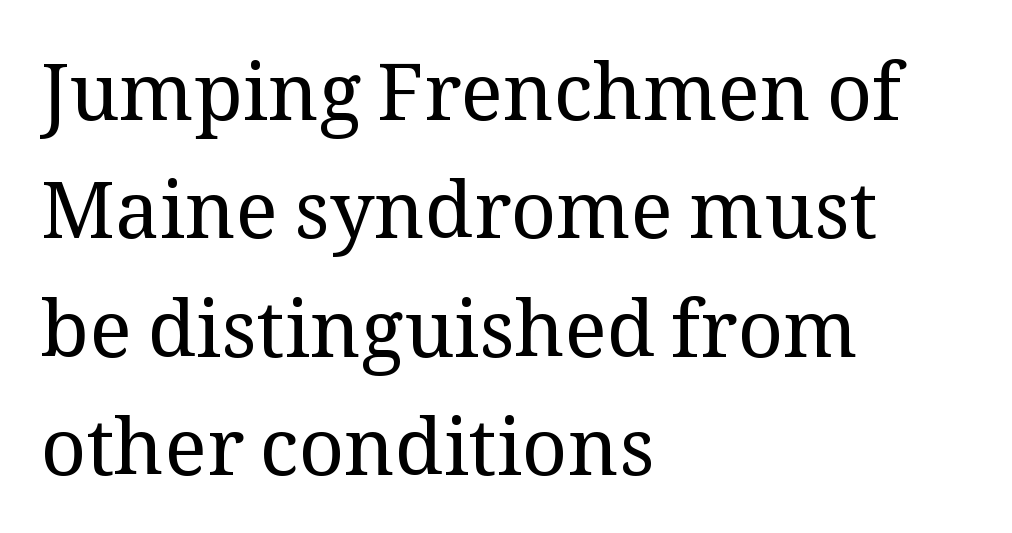
Q: Is the text bold? A: No.
Q: Is the text italic (slanted)? A: No, it is upright.
Q: Is the typeface a serif or a sans-serif typeface? A: Serif.
Q: Is the text underlined? A: No.
Q: How is the paragraph aligned? A: Left-aligned.
Q: Is the spacing between letters normal or unusually wide? A: Normal.
Q: Is the spacing between lines tight, normal or loose? A: Normal.
Q: Width (condensed, normal, or wide)? A: Normal.
Q: Stroke contrast? A: Medium.
Q: x-height? A: Medium.
Q: Monospaced? A: No.
